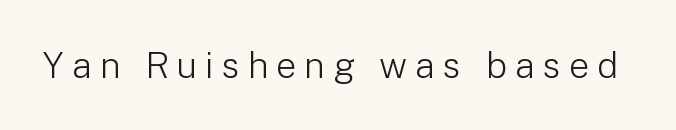
The image shows 36 px light sans-serif type, upright; set unusually wide letter spacing (+0.22 em), not underlined; low stroke contrast and a medium x-height.
